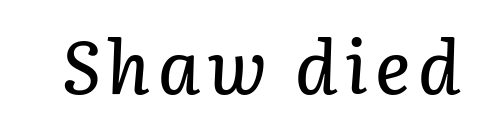
The image shows 74 px text type, italic (leaning right); set not underlined; low stroke contrast and a medium x-height.
